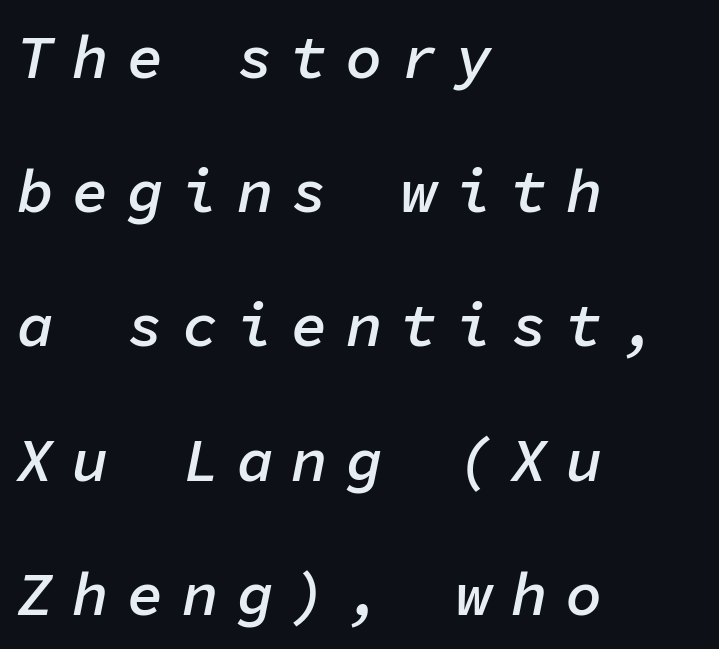
{"italic": "yes", "lean": "right", "slant_degrees": 11, "bold": "semi", "weight": "semibold", "width": "normal", "stroke_contrast": "low", "x_height": "medium", "monospaced": "yes", "underline": "no", "align": "left", "line_spacing": "loose", "line_spacing_ratio": 2.2, "letter_spacing": "wide", "letter_spacing_em": 0.3, "glyph_px": 61}
